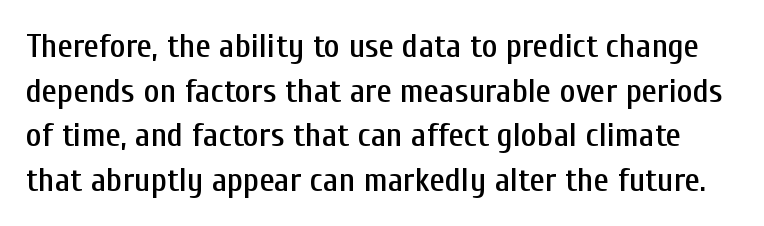
This rendering features lettering with no underline. To sum up the face: it is a sans, with no serifs. You could call the tracking neutral — neither tight nor loose. These lines are rendered in a variable-pitch font. The vertical gap from one line to the next is medium. A roman cut, with each character standing at attention.
